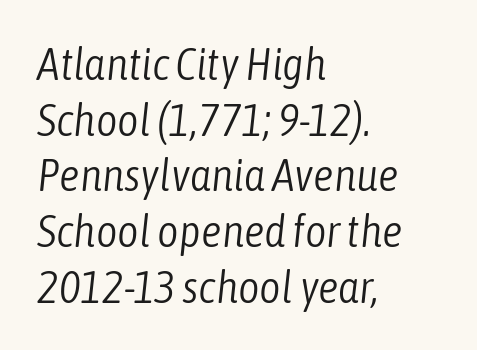
{"italic": "yes", "lean": "right", "slant_degrees": 6, "bold": "no", "weight": "light", "width": "condensed", "stroke_contrast": "low", "x_height": "medium", "monospaced": "no", "underline": "no", "align": "left", "line_spacing_ratio": 1.21, "letter_spacing": "normal", "letter_spacing_em": 0.0, "glyph_px": 46}
